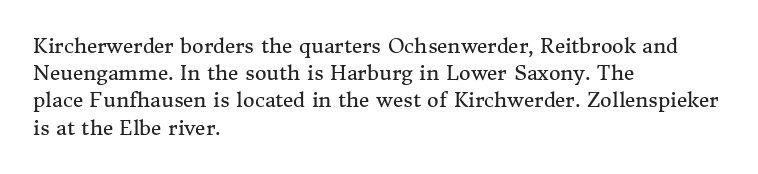
{"italic": "no", "bold": "no", "underline": "no", "align": "left", "line_spacing": "normal", "line_spacing_ratio": 1.36, "letter_spacing": "normal", "letter_spacing_em": 0.0, "glyph_px": 20}
